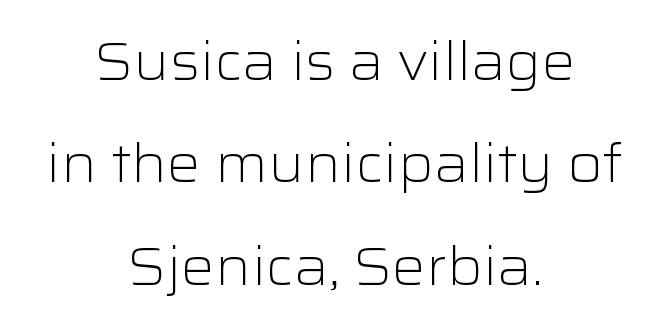
{"serif": "no", "italic": "no", "bold": "no", "weight": "light", "width": "wide", "stroke_contrast": "low", "x_height": "medium", "monospaced": "no", "underline": "no", "align": "center", "line_spacing": "loose", "line_spacing_ratio": 1.93, "letter_spacing": "normal", "letter_spacing_em": 0.0, "glyph_px": 53}
